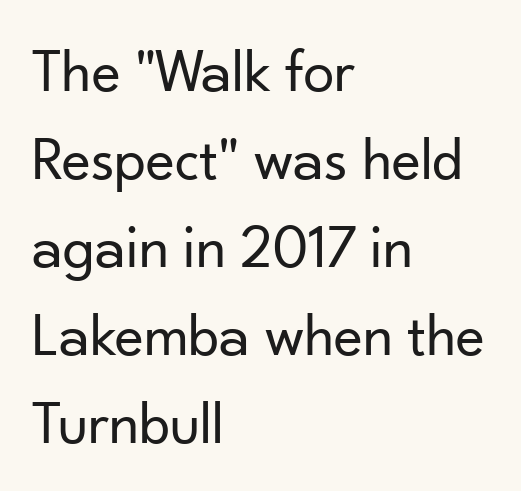
What kind of face is this? One without serifs — a sans. Letter spacing: default. All the whitespace from short lines collects on the right. Check under the words: just untouched page.
